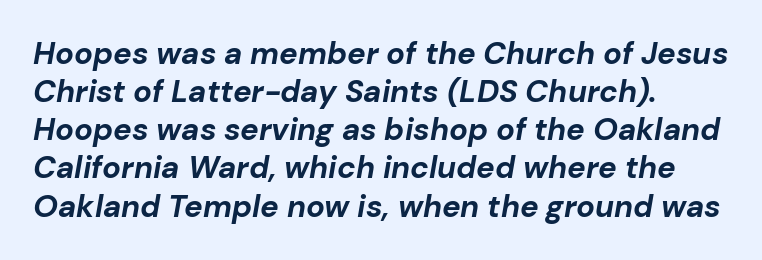
{"italic": "yes", "lean": "right", "slant_degrees": 10, "bold": "yes", "weight": "bold", "width": "normal", "stroke_contrast": "low", "x_height": "medium", "monospaced": "no", "underline": "no", "align": "left", "line_spacing_ratio": 1.23, "letter_spacing": "normal", "letter_spacing_em": 0.0, "glyph_px": 31}
